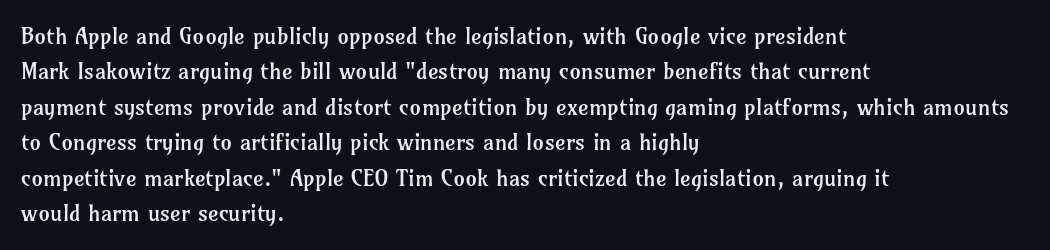
The image shows 23 px text type, upright; set left-aligned, normal line spacing (1.54x), normal letter spacing, not underlined.
